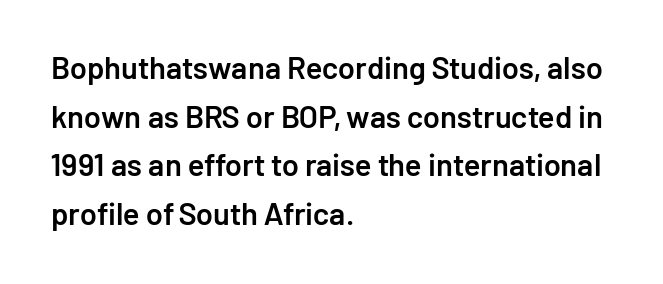
{"serif": "no", "italic": "no", "bold": "semi", "weight": "semibold", "width": "normal", "stroke_contrast": "low", "x_height": "medium", "monospaced": "no", "underline": "no", "align": "left", "line_spacing": "normal", "line_spacing_ratio": 1.57, "letter_spacing": "normal", "letter_spacing_em": 0.0, "glyph_px": 31}
